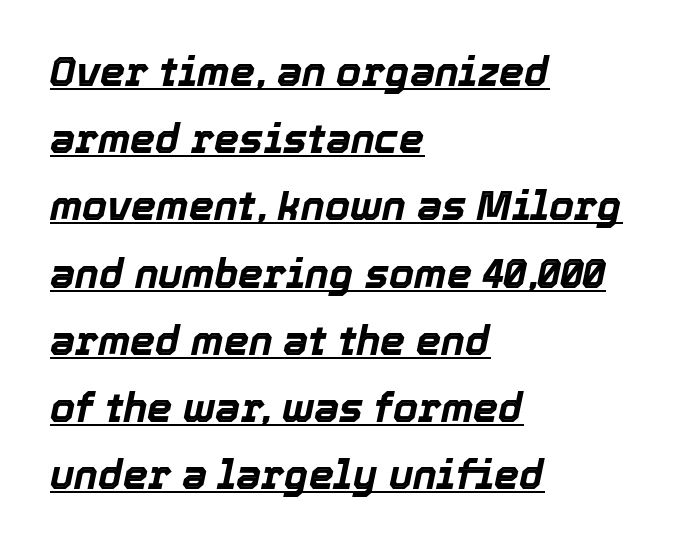
{"italic": "yes", "lean": "right", "slant_degrees": 12, "bold": "yes", "weight": "bold", "width": "normal", "x_height": "medium", "monospaced": "no", "underline": "yes", "align": "left", "line_spacing": "normal", "line_spacing_ratio": 1.68, "letter_spacing": "normal", "letter_spacing_em": 0.0, "glyph_px": 40}
